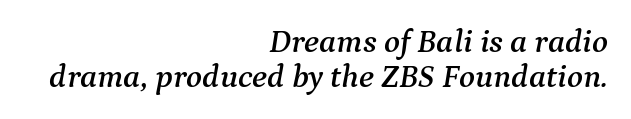
The image shows 33 px serif type, italic (leaning right); set right-aligned, tight line spacing (1.06x), normal letter spacing, not underlined; medium stroke contrast and a medium x-height.
